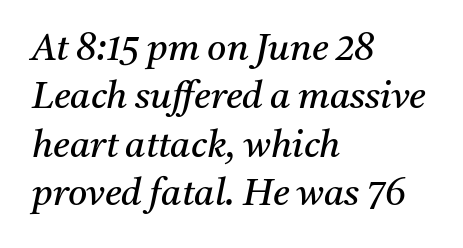
{"serif": "yes", "italic": "yes", "lean": "right", "slant_degrees": 11, "bold": "no", "weight": "regular", "width": "normal", "stroke_contrast": "medium", "x_height": "medium", "monospaced": "no", "underline": "no", "align": "left", "line_spacing": "normal", "line_spacing_ratio": 1.31, "letter_spacing": "normal", "letter_spacing_em": 0.0, "glyph_px": 37}
